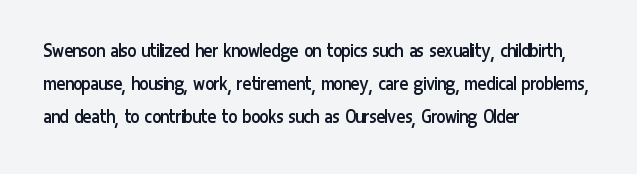
The image shows 21 px text type, upright; set left-aligned, normal line spacing (1.57x), normal letter spacing, not underlined.
